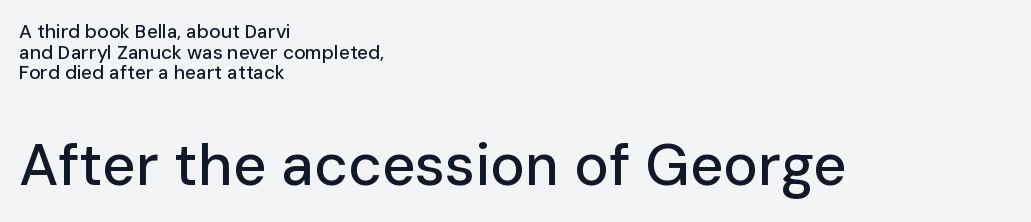
Q: Is the text italic (slanted)? A: No, it is upright.
Q: Is the typeface a serif or a sans-serif typeface? A: Sans-serif.
Q: Is the text underlined? A: No.
Q: How is the paragraph aligned? A: Left-aligned.
Q: Is the spacing between letters normal or unusually wide? A: Normal.
Q: Is the spacing between lines tight, normal or loose? A: Tight.
Q: Which block of text is set in a larger size, the first (top) or the second (bottom)? A: The second (bottom) one.
Q: Width (condensed, normal, or wide)? A: Normal.
Q: Stroke contrast? A: Low.
Q: x-height? A: Medium.
Q: Monospaced? A: No.
